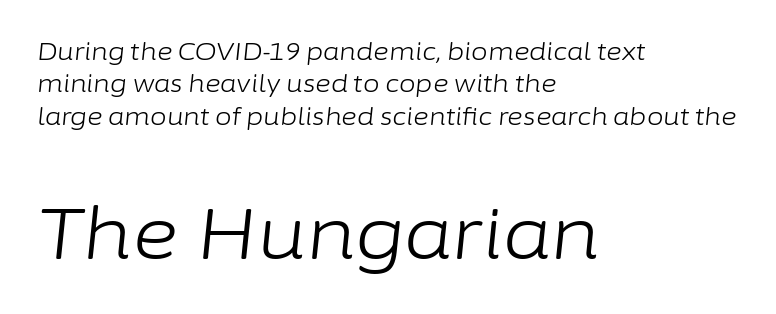
Posture: slanted. Think of a printed novel: that variable character pitch is what you see here. Caption: multi-line text, flush left, ragged right. Note: smaller setting up top, larger setting below. This rendering features lettering with no underline.
